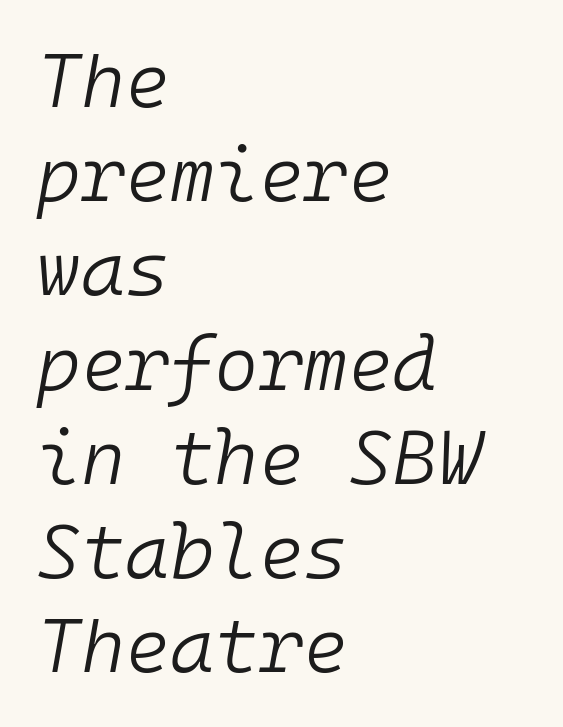
If you drew a ruler down the left edge, every line would touch it. Would a proofreader flag this as italicized? Yes. The space directly below the letters is spotless. Caption: standard tracking, unaltered. Nothing heavy about these letters — not bold at all.
